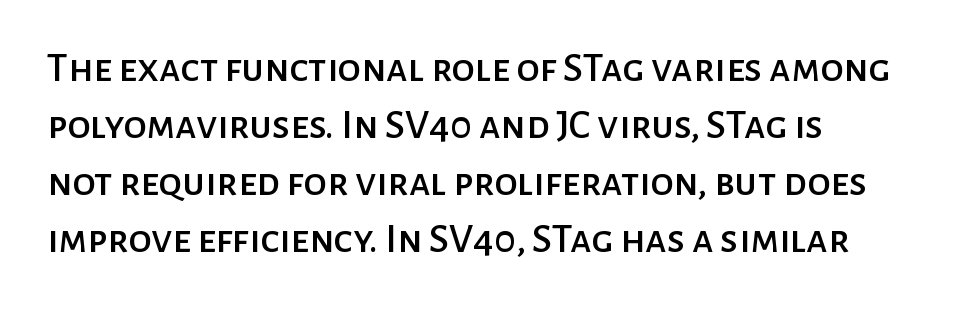
The image shows 42 px sans-serif type, upright; set left-aligned, normal line spacing (1.36x), normal letter spacing, not underlined; low stroke contrast and a medium x-height.
